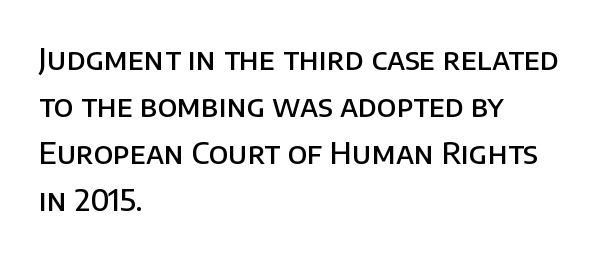
Q: Is the text bold? A: Semi-bold.
Q: Is the text italic (slanted)? A: No, it is upright.
Q: Is the typeface a serif or a sans-serif typeface? A: Sans-serif.
Q: Is the text underlined? A: No.
Q: How is the paragraph aligned? A: Left-aligned.
Q: Is the spacing between letters normal or unusually wide? A: Normal.
Q: Is the spacing between lines tight, normal or loose? A: Normal.
Q: Width (condensed, normal, or wide)? A: Normal.
Q: Stroke contrast? A: Low.
Q: x-height? A: Large.
Q: Monospaced? A: No.
